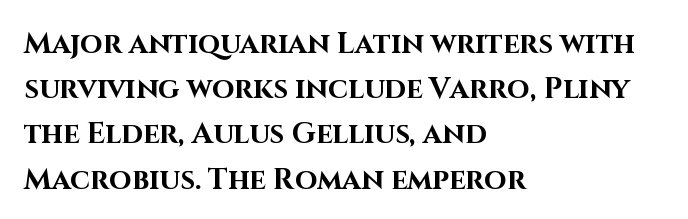
Q: Is the text bold? A: Yes.
Q: Is the text italic (slanted)? A: No, it is upright.
Q: Is the typeface a serif or a sans-serif typeface? A: Sans-serif.
Q: Is the text underlined? A: No.
Q: How is the paragraph aligned? A: Left-aligned.
Q: Is the spacing between letters normal or unusually wide? A: Normal.
Q: Is the spacing between lines tight, normal or loose? A: Normal.
Q: Width (condensed, normal, or wide)? A: Normal.
Q: Stroke contrast? A: High.
Q: x-height? A: Large.
Q: Monospaced? A: No.
